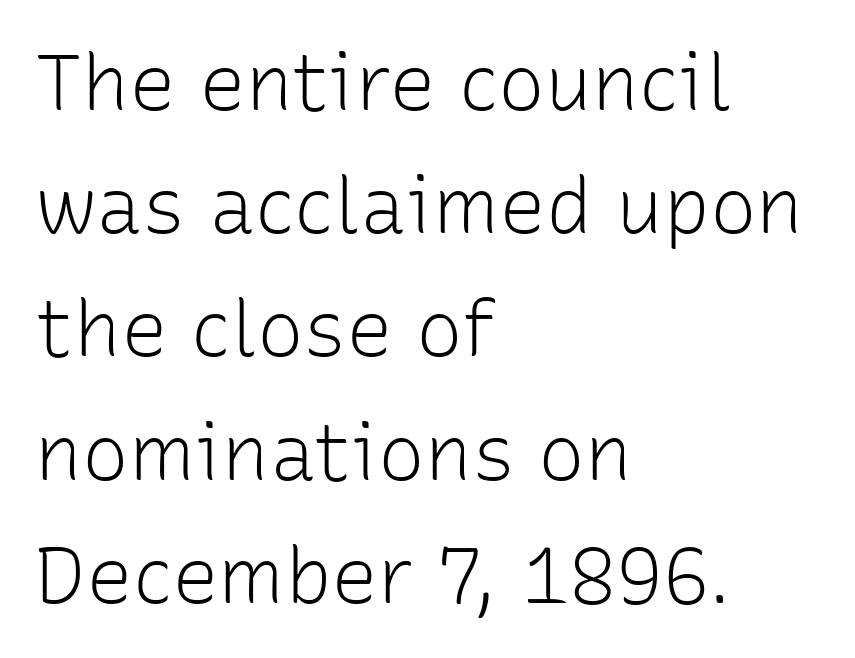
{"serif": "no", "italic": "no", "bold": "no", "weight": "light", "width": "normal", "stroke_contrast": "low", "x_height": "medium", "monospaced": "no", "underline": "no", "align": "left", "line_spacing": "normal", "line_spacing_ratio": 1.58, "letter_spacing": "normal", "letter_spacing_em": 0.0, "glyph_px": 78}
